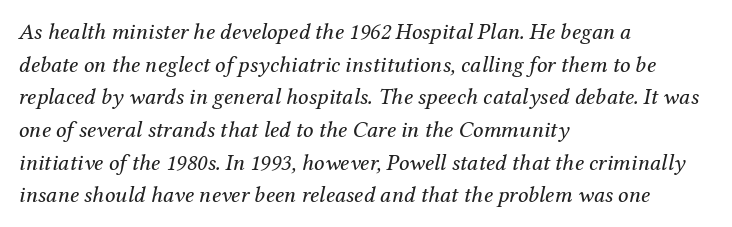
The image shows 23 px text type, italic (leaning right); set left-aligned, normal line spacing (1.42x), normal letter spacing, not underlined.
